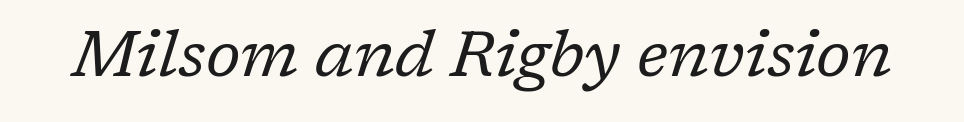
The face used here is proportionally spaced, like ordinary book or web type. This rendering employs a face with finishing strokes, i.e., a serif. This rendering features lettering with no underline. The typeface has the unassuming heft of standard copy or less. Each word holds together tightly as a unit, with standard inter-letter gaps. Yep, that's italic — everything's leaning.
